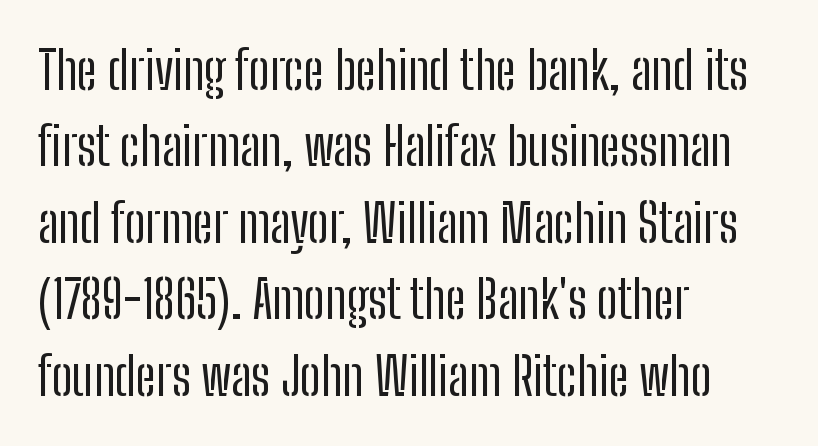
The image shows 52 px regular-weight, condensed sans-serif type, upright; set left-aligned, normal line spacing (1.47x), normal letter spacing, not underlined; low stroke contrast and a medium x-height.
